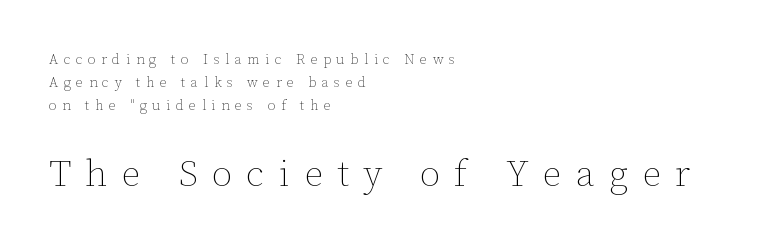
Q: Is the text bold? A: No.
Q: Is the text italic (slanted)? A: No, it is upright.
Q: Is the text underlined? A: No.
Q: How is the paragraph aligned? A: Left-aligned.
Q: Is the spacing between letters normal or unusually wide? A: Unusually wide.
Q: Is the spacing between lines tight, normal or loose? A: Normal.
Q: Which block of text is set in a larger size, the first (top) or the second (bottom)? A: The second (bottom) one.
Q: Width (condensed, normal, or wide)? A: Normal.
Q: Stroke contrast? A: Low.
Q: x-height? A: Medium.
Q: Monospaced? A: No.
